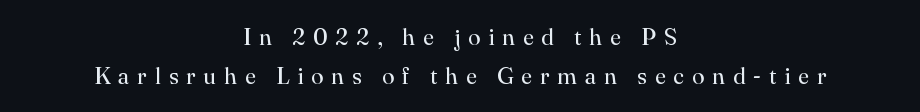
The image shows 23 px text type, upright; set centered, normal line spacing (1.69x), unusually wide letter spacing (+0.34 em), not underlined.
